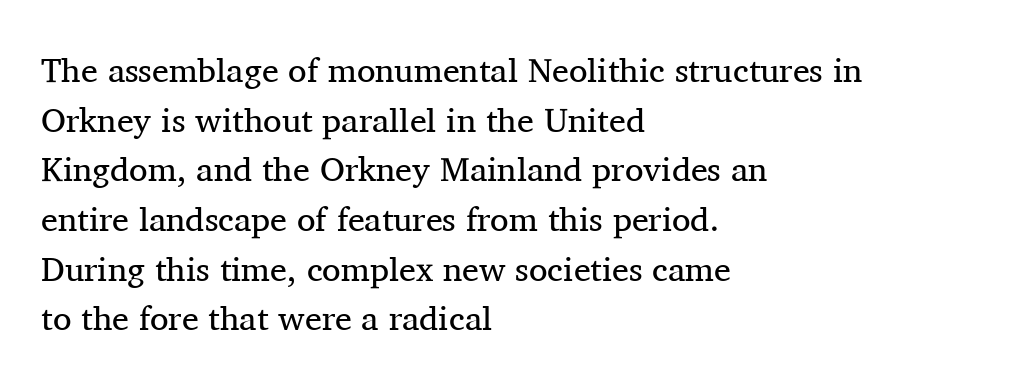
Q: Is the text bold? A: No.
Q: Is the text italic (slanted)? A: No, it is upright.
Q: Is the typeface a serif or a sans-serif typeface? A: Serif.
Q: Is the text underlined? A: No.
Q: How is the paragraph aligned? A: Left-aligned.
Q: Is the spacing between letters normal or unusually wide? A: Normal.
Q: Is the spacing between lines tight, normal or loose? A: Normal.
Q: Width (condensed, normal, or wide)? A: Normal.
Q: Stroke contrast? A: Medium.
Q: x-height? A: Medium.
Q: Monospaced? A: No.
